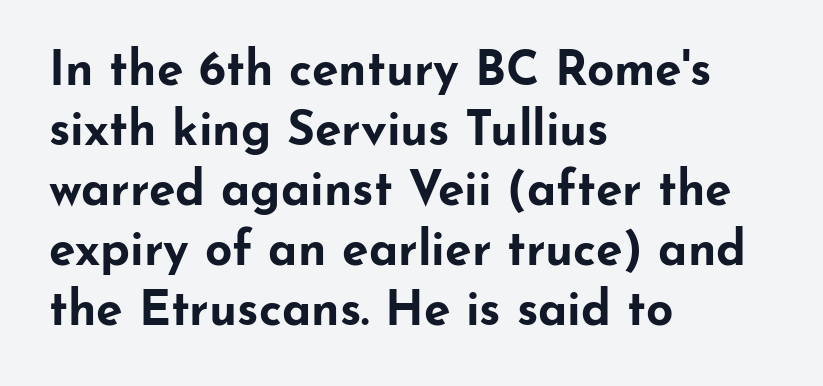
{"serif": "no", "italic": "no", "bold": "yes", "weight": "bold", "width": "wide", "stroke_contrast": "low", "x_height": "small", "monospaced": "no", "underline": "no", "align": "left", "line_spacing": "normal", "line_spacing_ratio": 1.25, "letter_spacing": "normal", "letter_spacing_em": 0.0, "glyph_px": 48}
